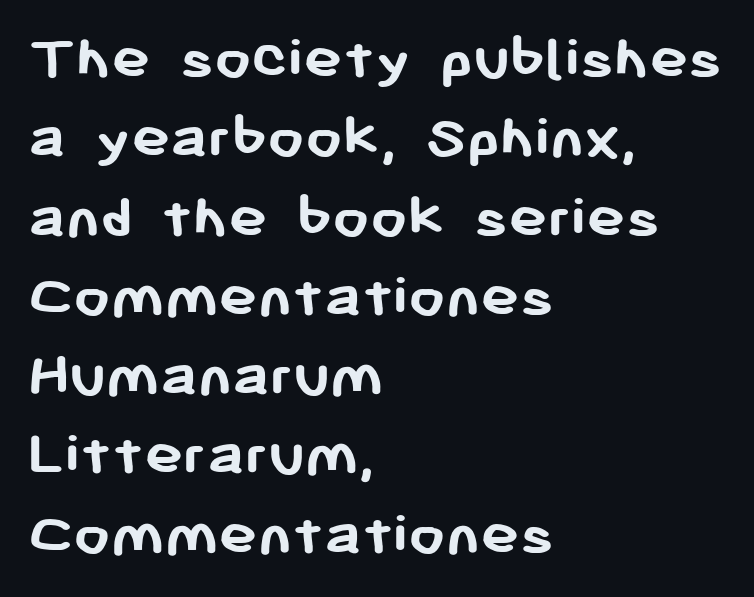
{"serif": "no", "italic": "no", "bold": "yes", "weight": "semibold", "width": "normal", "stroke_contrast": "low", "x_height": "medium", "monospaced": "no", "underline": "no", "align": "left", "line_spacing_ratio": 1.22, "letter_spacing": "normal", "letter_spacing_em": 0.0, "glyph_px": 65}
